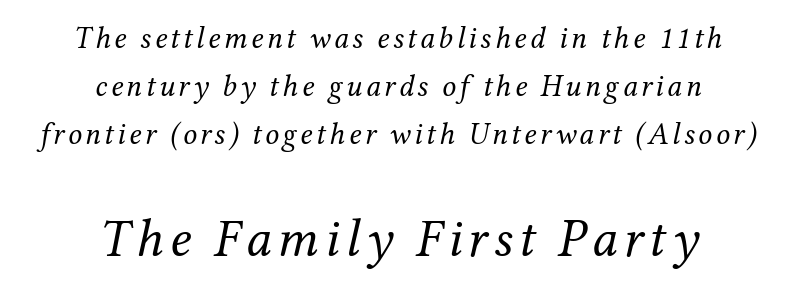
{"serif": "yes", "italic": "yes", "lean": "right", "slant_degrees": 12, "bold": "no", "weight": "regular", "width": "normal", "stroke_contrast": "medium", "x_height": "medium", "monospaced": "no", "underline": "no", "align": "center", "line_spacing": "normal", "line_spacing_ratio": 1.55, "larger_block": "second", "size_ratio": 1.74, "glyph_px": 54}
